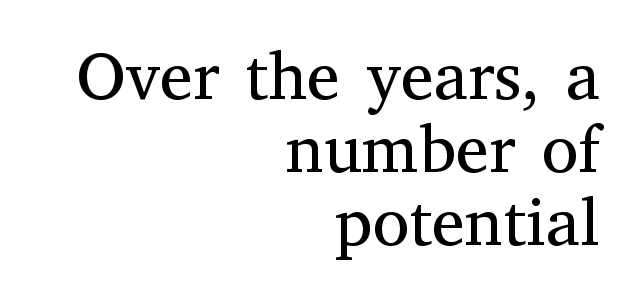
{"serif": "yes", "italic": "no", "bold": "no", "weight": "regular", "width": "normal", "stroke_contrast": "medium", "x_height": "medium", "monospaced": "no", "underline": "no", "align": "right", "line_spacing": "tight", "line_spacing_ratio": 1.09, "letter_spacing": "normal", "letter_spacing_em": 0.0, "glyph_px": 67}
